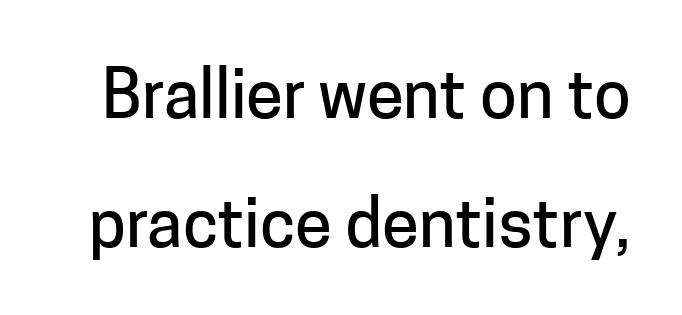
The letters stand upright; this is a roman face. The face used here is proportionally spaced, like ordinary book or web type. Check where the strokes stop: nothing finishes them off — pure sans. The passage shown has conventional tracking throughout. Rows of type keep a wide berth in the vertical direction. Clear beneath every line of the passage.
